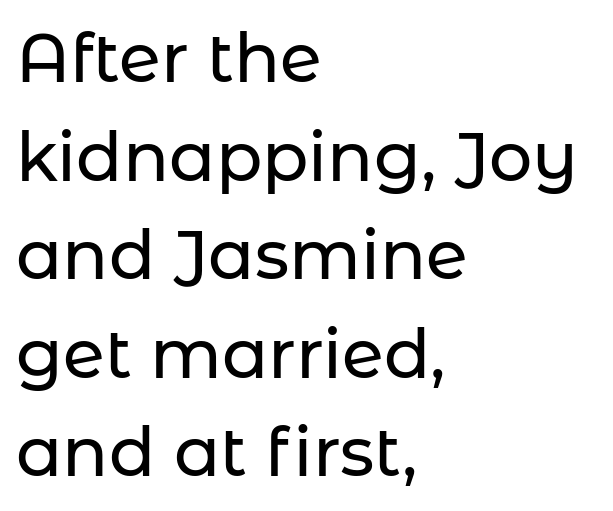
A bare baseline throughout the passage. Line spacing here is normal. The characters display no serif detailing; their extremities are plain. Letter spacing: default. Line starts are locked; line ends wander. Characters remain perfectly vertical along every line.
